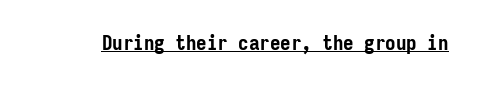
The image shows 21 px bold type, upright; set normal letter spacing, underlined.
